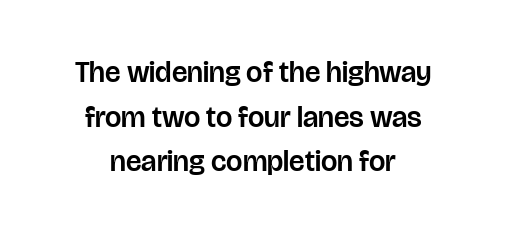
This rendering employs a face without finishing strokes, i.e., a sans-serif. The rendering uses a moderate line-height, typical for paragraphs. Tracking value appears to be zero — textbook default spacing. Honestly, there is no underline to notice here at all. Looks like regular typesetting: each glyph gets only the width it needs. The letters stand straight up with perfectly vertical stems.
